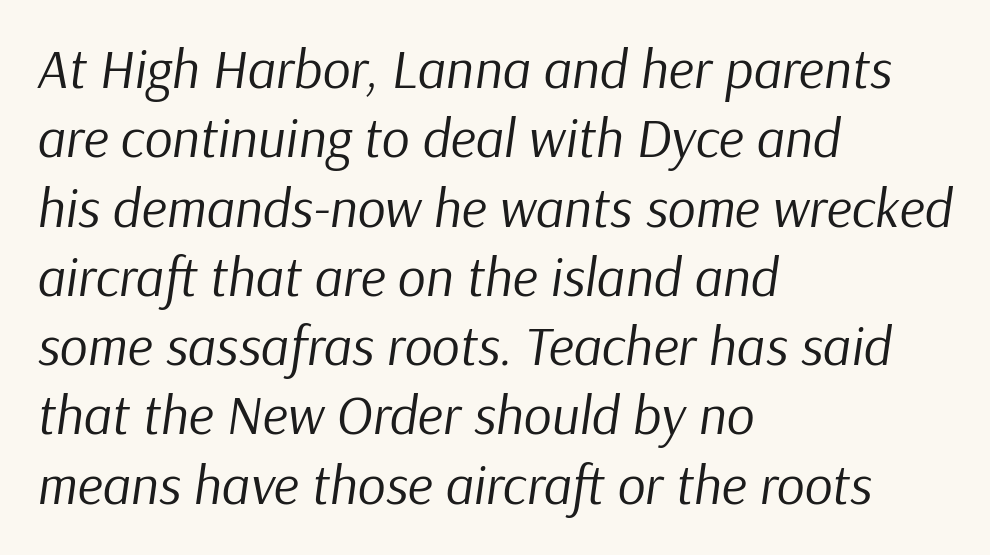
The image shows 55 px regular-weight type, italic (leaning right); set left-aligned, normal line spacing (1.26x), normal letter spacing, not underlined; low stroke contrast and a medium x-height.
